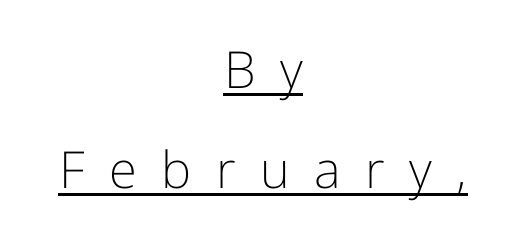
Between one letter and the next there's a generous, obvious gap. Visually the block forms a symmetrical silhouette, jagged on both flanks. Whoever set this chose breathing room over compactness in the vertical rhythm. Beneath each row of characters lies a ruled line. The font family rendered here belongs to the sans-serif group.
